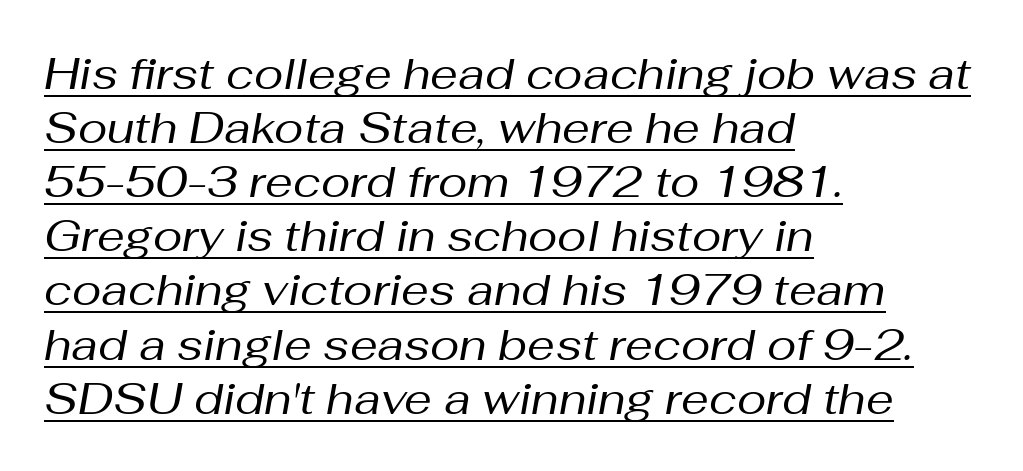
{"italic": "yes", "lean": "right", "slant_degrees": 10, "bold": "no", "weight": "regular", "width": "normal", "stroke_contrast": "medium", "x_height": "medium", "monospaced": "no", "underline": "yes", "align": "left", "line_spacing_ratio": 1.23, "letter_spacing": "normal", "letter_spacing_em": 0.0, "glyph_px": 44}
